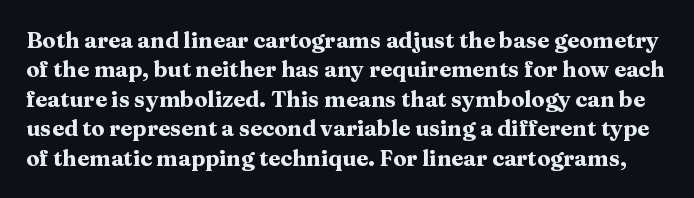
The image shows 22 px bold type, upright; set normal line spacing (1.34x), normal letter spacing, not underlined.
